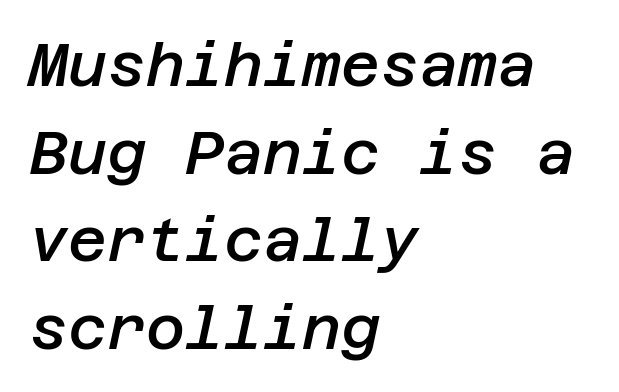
{"italic": "yes", "lean": "right", "slant_degrees": 12, "bold": "semi", "weight": "semibold", "width": "normal", "stroke_contrast": "low", "x_height": "large", "underline": "no", "align": "left", "line_spacing": "normal", "line_spacing_ratio": 1.46, "letter_spacing": "normal", "letter_spacing_em": 0.0, "glyph_px": 60}
